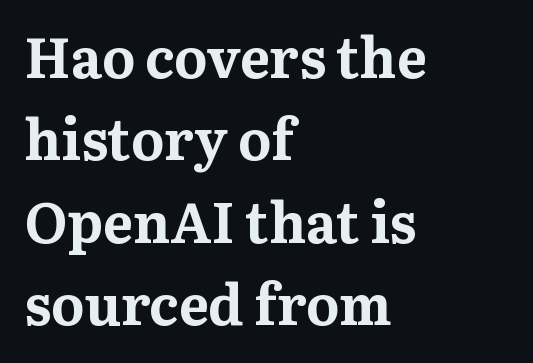
The image shows 56 px bold serif type, upright; set left-aligned, normal line spacing (1.47x), normal letter spacing, not underlined; medium stroke contrast and a medium x-height.
